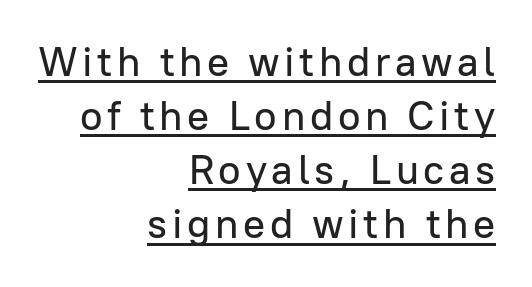
The image shows 41 px sans-serif type, upright; set right-aligned, normal line spacing (1.32x), underlined; low stroke contrast and a medium x-height.
